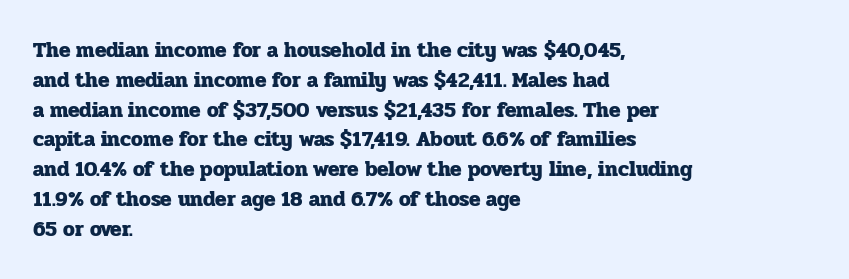
The image shows 21 px bold type, upright; set left-aligned, normal line spacing (1.42x), normal letter spacing, not underlined.
